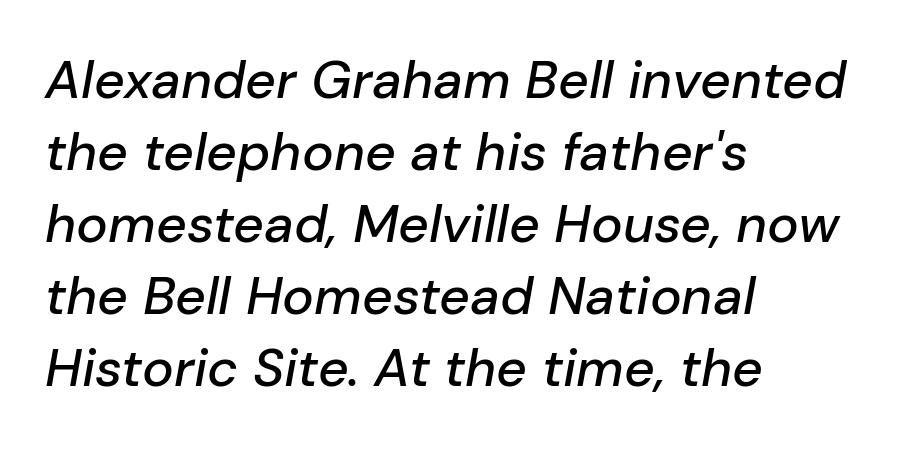
The text block is weighted toward the left margin, trailing off unevenly rightward. Nobody touched the tracking dial on this one. Character widths vary here, with narrow letters taking less room than wide ones. Students, observe: this is what conventionally led text looks like. The baseline area is clear. Characters are canted at an angle relative to the baseline's perpendicular.
